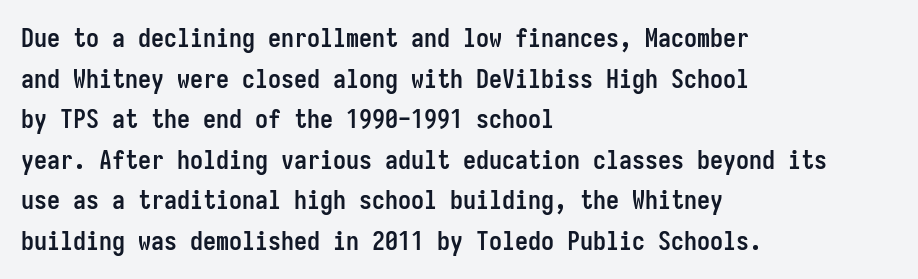
Q: Is the text bold? A: Yes.
Q: Is the text italic (slanted)? A: No, it is upright.
Q: Is the text underlined? A: No.
Q: How is the paragraph aligned? A: Left-aligned.
Q: Is the spacing between letters normal or unusually wide? A: Normal.
Q: Is the spacing between lines tight, normal or loose? A: Normal.
